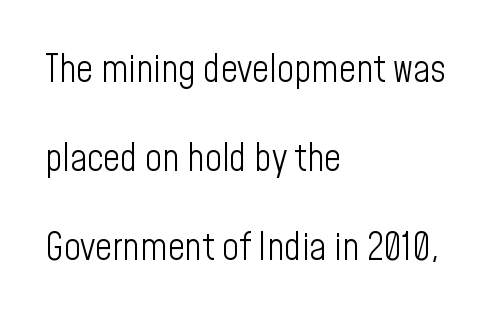
The image shows 37 px light, condensed sans-serif type, upright; set left-aligned, loose line spacing (2.4x), normal letter spacing, not underlined; low stroke contrast and a medium x-height.
